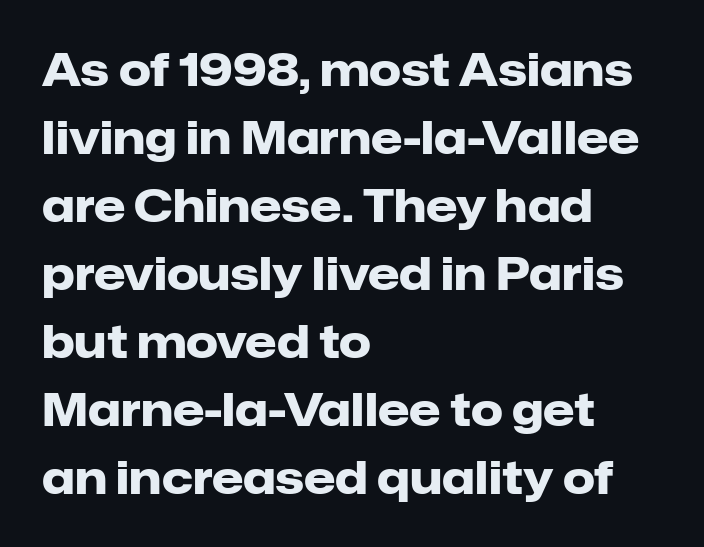
The image shows 45 px heavy sans-serif type, upright; set left-aligned, normal line spacing (1.51x), normal letter spacing, not underlined; low stroke contrast and a medium x-height.
